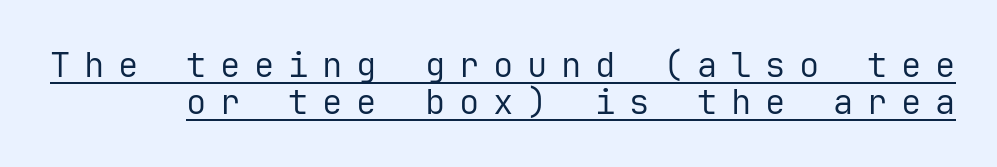
The image shows 34 px regular-weight sans-serif type, upright, monospaced; set tight line spacing (1.08x), unusually wide letter spacing (+0.4 em), underlined; low stroke contrast and a medium x-height.
